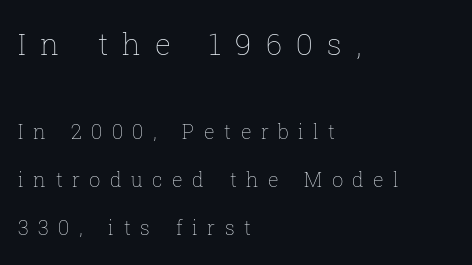
{"italic": "no", "bold": "no", "weight": "thin", "width": "normal", "stroke_contrast": "low", "x_height": "medium", "monospaced": "no", "underline": "no", "align": "left", "line_spacing": "loose", "line_spacing_ratio": 2.4, "letter_spacing": "wide", "letter_spacing_em": 0.47, "larger_block": "first", "size_ratio": 1.5, "glyph_px": 30}
